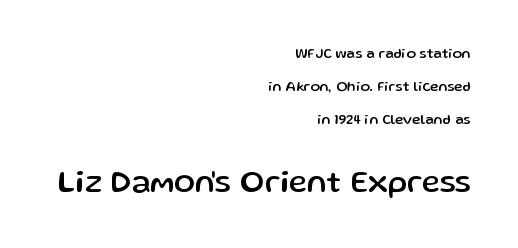
Only glyphs here, with clear space below each row. Tracking here is standard; glyphs follow each other at the usual distance. Type size steps up from the first block to the second. Quick note: interline space is abundant. This rendering uses right alignment, leaving the left contour irregular. Does the lettering tilt? It doesn't — this is upright.
